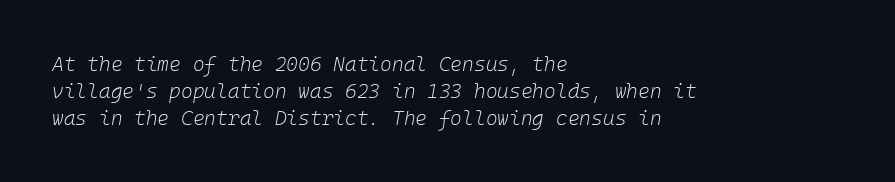
Q: Is the text bold? A: No.
Q: Is the text italic (slanted)? A: Yes, it leans right by about 10 degrees.
Q: Is the text underlined? A: No.
Q: How is the paragraph aligned? A: Left-aligned.
Q: Is the spacing between letters normal or unusually wide? A: Normal.
Q: Is the spacing between lines tight, normal or loose? A: Normal.
